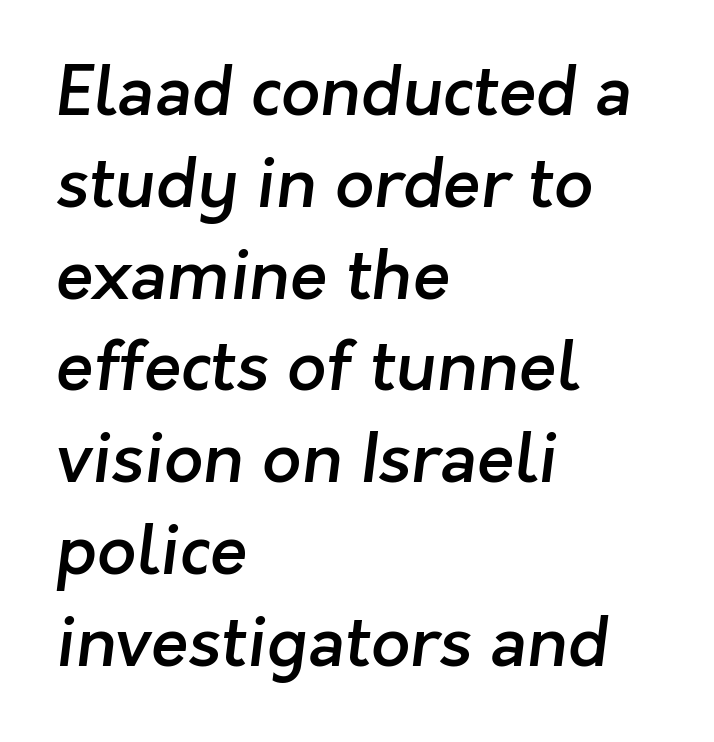
The image shows 69 px semibold sans-serif type; set left-aligned, normal line spacing (1.33x), normal letter spacing, not underlined; low stroke contrast and a medium x-height.
